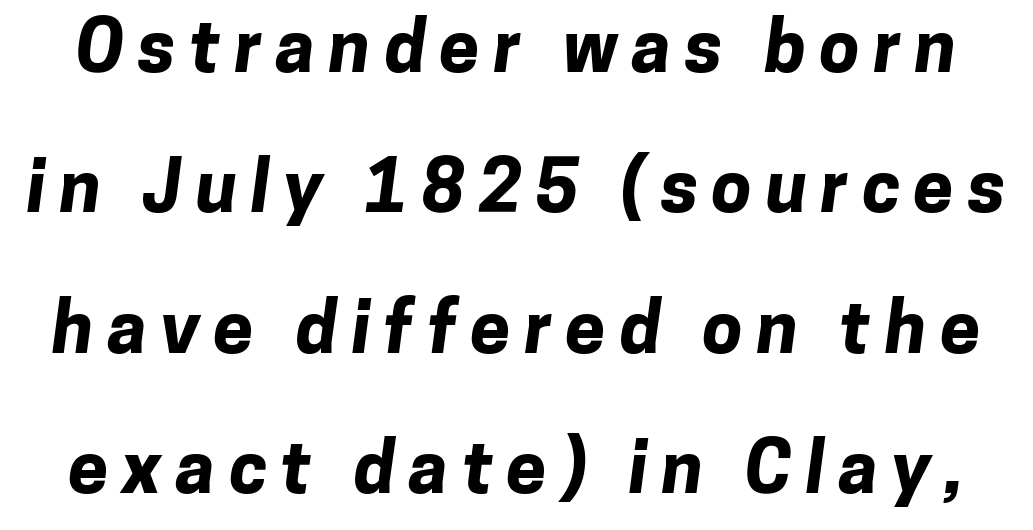
Q: Is the text bold? A: Yes.
Q: Is the typeface a serif or a sans-serif typeface? A: Sans-serif.
Q: Is the text underlined? A: No.
Q: Is the spacing between lines tight, normal or loose? A: Loose.
Q: Width (condensed, normal, or wide)? A: Normal.
Q: Stroke contrast? A: Low.
Q: x-height? A: Medium.
Q: Monospaced? A: No.
